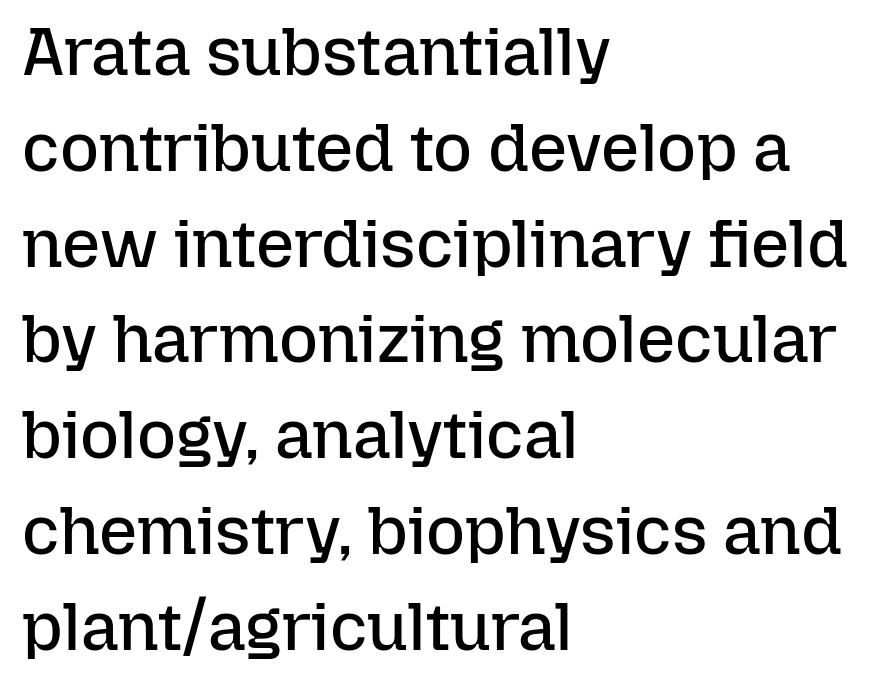
Q: Is the text bold? A: No.
Q: Is the text italic (slanted)? A: No, it is upright.
Q: Is the text underlined? A: No.
Q: How is the paragraph aligned? A: Left-aligned.
Q: Is the spacing between letters normal or unusually wide? A: Normal.
Q: Is the spacing between lines tight, normal or loose? A: Normal.
Q: Width (condensed, normal, or wide)? A: Normal.
Q: Stroke contrast? A: Low.
Q: x-height? A: Medium.
Q: Monospaced? A: No.
